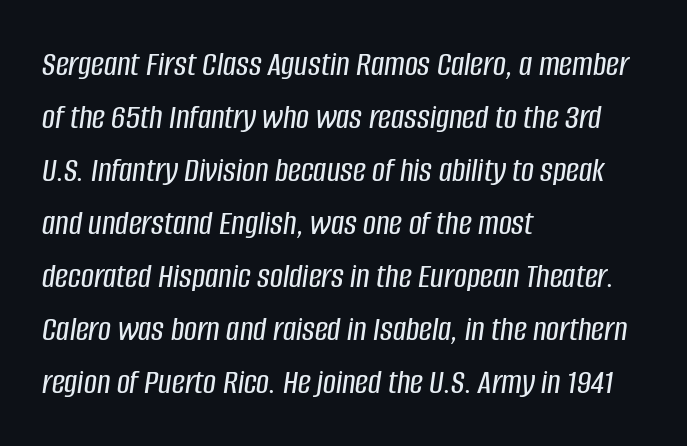
Descenders are the only things crossing below the line. Compared with typical paragraphs, the rows here are spaced about the same. Each letter keeps its own natural width here, so spacing adapts to shape. Teacher's note: observe the even left margin — that is flush-left alignment. The gaps between neighbouring characters are ordinary and unremarkable. Emphasis-style slanted type is in use.
